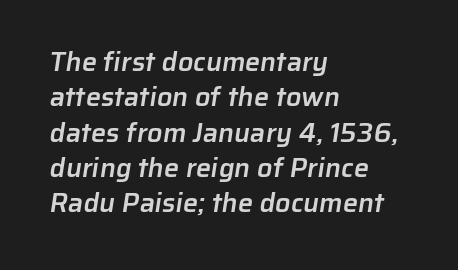
Regular leading. The baseline area is clear. Emphasis by weight is partial: semibold. The line texture is even and compact thanks to regular tracking. Leftover space on each line is placed entirely after the last word.
